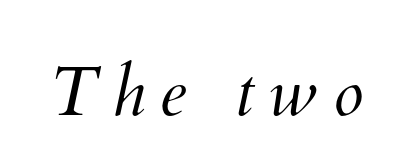
{"bold": "no", "weight": "light", "width": "normal", "stroke_contrast": "medium", "x_height": "small", "monospaced": "no", "underline": "no", "letter_spacing": "wide", "letter_spacing_em": 0.21, "glyph_px": 69}
